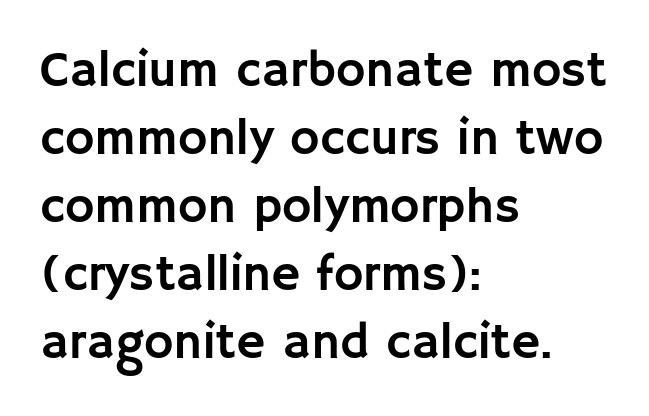
The ragged edge is on the right, which tells us the setting is flush left. In terms of letterform style, serifs are entirely absent. Each word holds together tightly as a unit, with standard inter-letter gaps. The rendering uses natural spacing where letterforms have individual widths.
